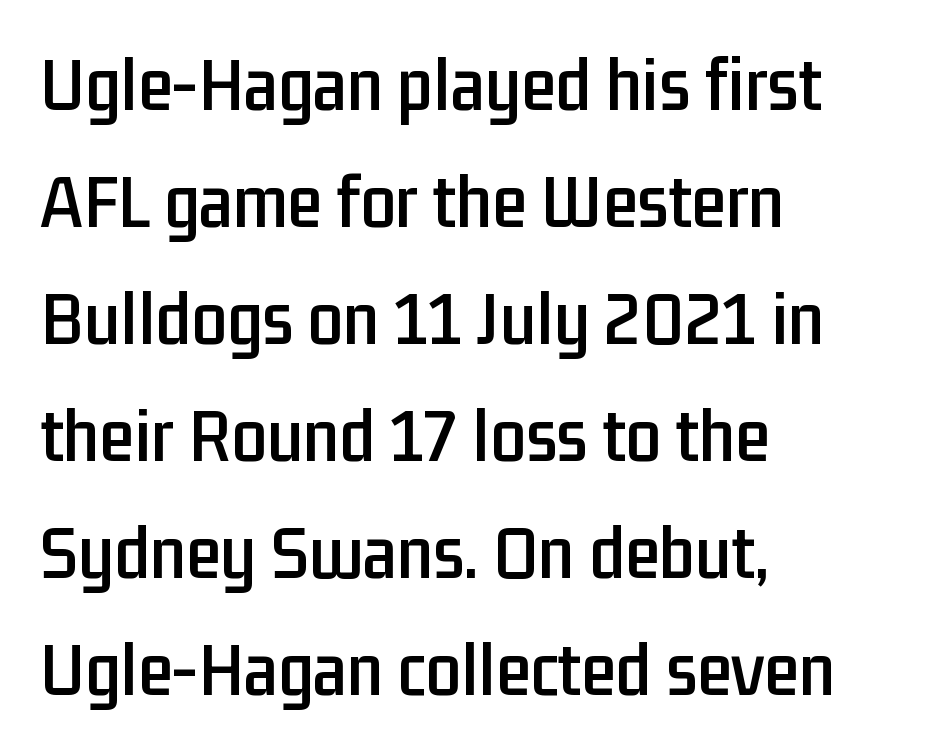
The image shows 79 px condensed sans-serif type, upright; set left-aligned, normal line spacing (1.48x), normal letter spacing, not underlined; low stroke contrast and a medium x-height.
